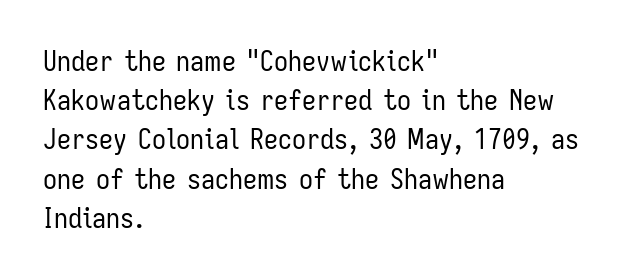
This rendering features lettering with no underline. The typeface chosen for these lines omits serifs. This sample is left-justified, so line endings fall wherever the words run out. Students, note that the glyphs here touch the page at normal intervals. Rendered with straight, roman letterforms. Vertically, the passage feels balanced, rows spaced as you'd expect.
